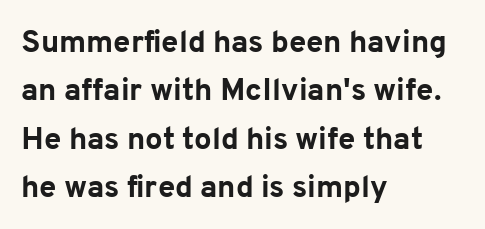
{"serif": "no", "italic": "no", "bold": "yes", "weight": "bold", "width": "normal", "stroke_contrast": "low", "x_height": "medium", "monospaced": "no", "underline": "no", "align": "left", "line_spacing": "normal", "line_spacing_ratio": 1.56, "letter_spacing": "normal", "letter_spacing_em": 0.0, "glyph_px": 31}
